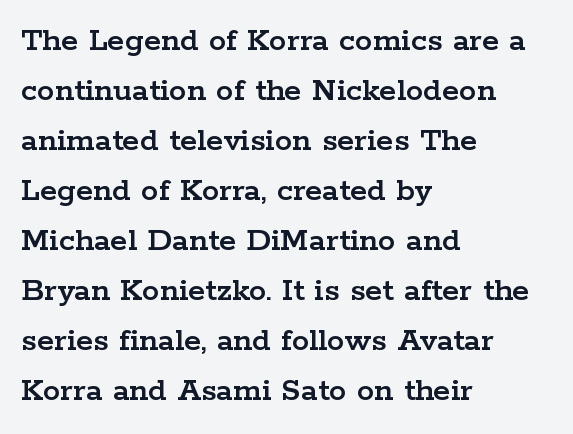
{"serif": "yes", "italic": "no", "width": "wide", "stroke_contrast": "low", "x_height": "medium", "monospaced": "no", "underline": "no", "align": "left", "line_spacing": "normal", "line_spacing_ratio": 1.43, "letter_spacing": "normal", "letter_spacing_em": 0.0, "glyph_px": 35}
